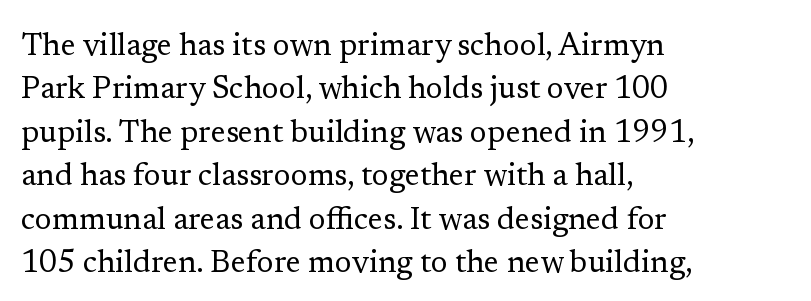
The image shows 31 px regular-weight serif type, upright; set left-aligned, normal line spacing (1.4x), normal letter spacing, not underlined; low stroke contrast and a medium x-height.
